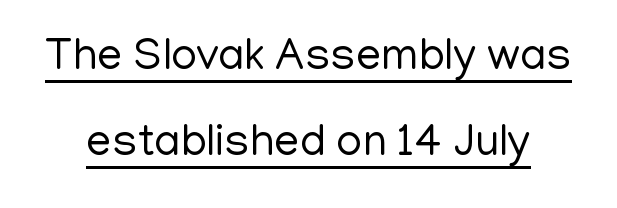
Q: Is the text bold? A: No.
Q: Is the text italic (slanted)? A: No, it is upright.
Q: Is the typeface a serif or a sans-serif typeface? A: Sans-serif.
Q: Is the text underlined? A: Yes.
Q: Is the spacing between letters normal or unusually wide? A: Normal.
Q: Is the spacing between lines tight, normal or loose? A: Loose.
Q: Width (condensed, normal, or wide)? A: Normal.
Q: Stroke contrast? A: Low.
Q: x-height? A: Medium.
Q: Monospaced? A: No.
